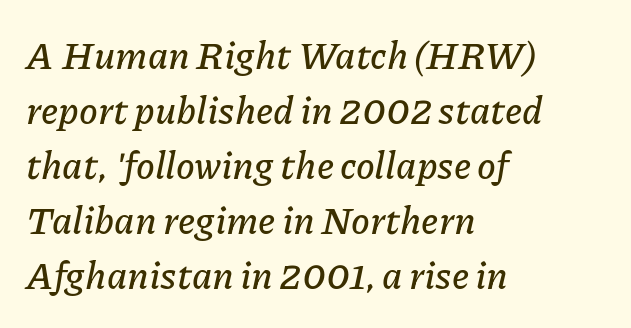
{"italic": "yes", "lean": "right", "slant_degrees": 11, "width": "normal", "stroke_contrast": "low", "x_height": "medium", "monospaced": "no", "underline": "no", "align": "left", "line_spacing": "normal", "line_spacing_ratio": 1.45, "letter_spacing": "normal", "letter_spacing_em": 0.0, "glyph_px": 38}
